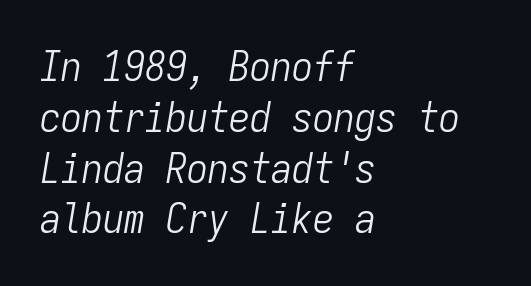
{"italic": "yes", "lean": "right", "slant_degrees": 9, "bold": "no", "weight": "light", "width": "condensed", "stroke_contrast": "low", "x_height": "medium", "monospaced": "yes", "underline": "no", "align": "left", "line_spacing_ratio": 1.21, "letter_spacing": "normal", "letter_spacing_em": 0.0, "glyph_px": 42}
